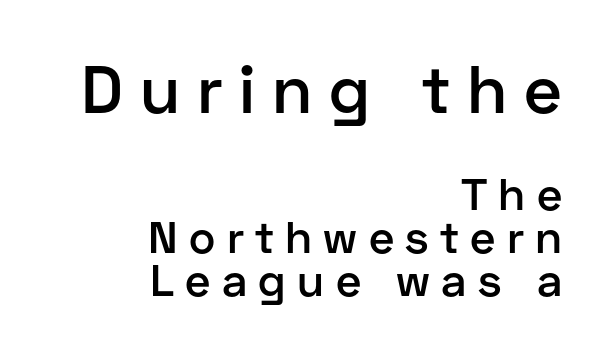
The image shows 67 px semibold sans-serif type, upright; set right-aligned, tight line spacing (0.96x), unusually wide letter spacing (+0.25 em), not underlined; the first (top) block is 1.49x larger; low stroke contrast and a medium x-height.
